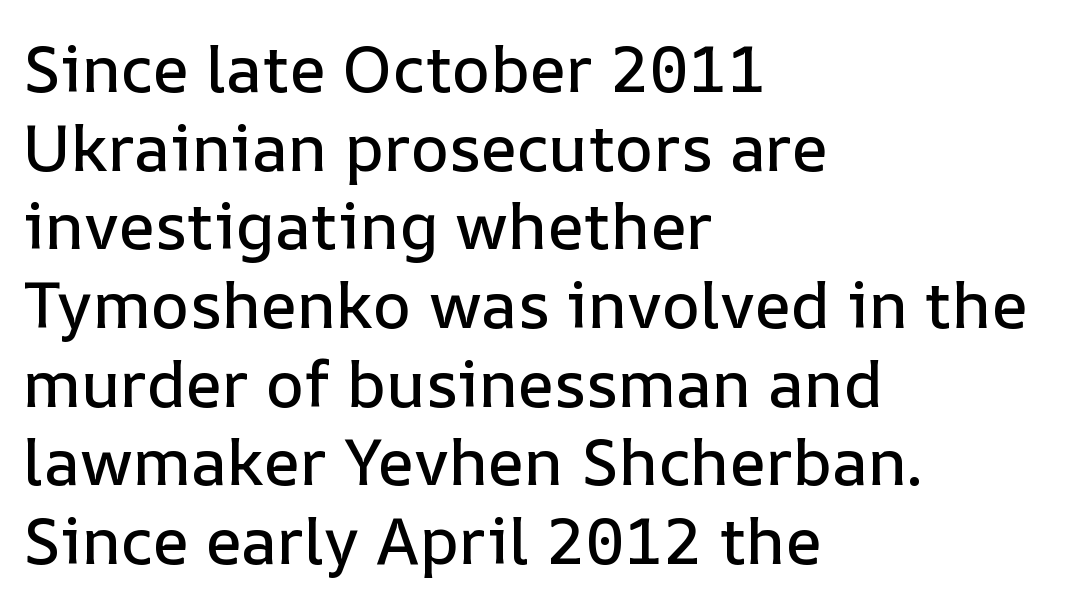
{"italic": "no", "width": "normal", "stroke_contrast": "low", "x_height": "medium", "monospaced": "no", "underline": "no", "align": "left", "line_spacing_ratio": 1.21, "letter_spacing": "normal", "letter_spacing_em": 0.0, "glyph_px": 65}
